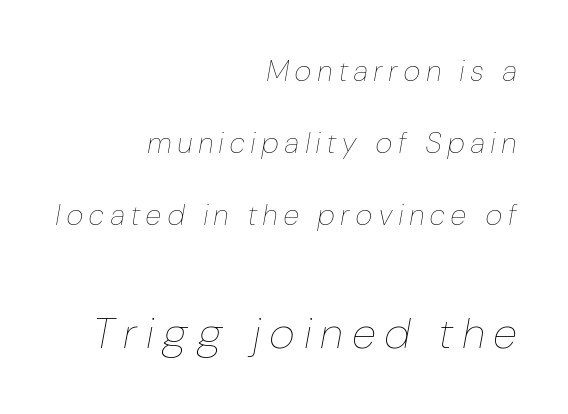
The image shows 44 px thin, condensed type, italic (leaning right); set right-aligned, loose line spacing (2.49x), unusually wide letter spacing (+0.24 em), not underlined; the second (bottom) block is 1.52x larger; low stroke contrast and a medium x-height.
